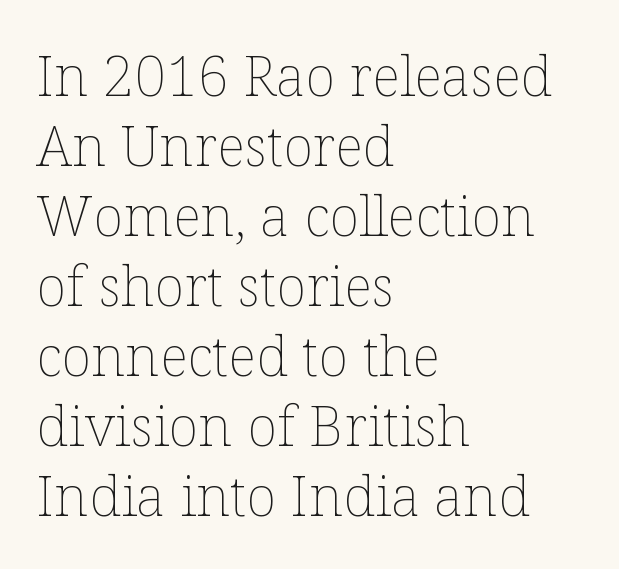
The image shows 56 px thin type, upright; set left-aligned, normal line spacing (1.25x), normal letter spacing, not underlined; low stroke contrast and a medium x-height.
